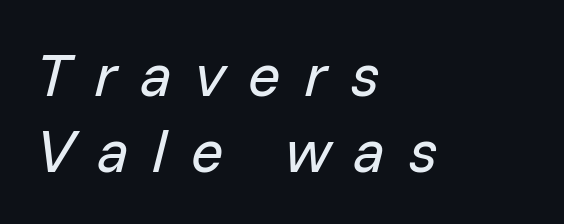
Q: Is the text bold? A: No.
Q: Is the text italic (slanted)? A: Yes, it leans right by about 14 degrees.
Q: Is the text underlined? A: No.
Q: How is the paragraph aligned? A: Left-aligned.
Q: Is the spacing between letters normal or unusually wide? A: Unusually wide.
Q: Is the spacing between lines tight, normal or loose? A: Normal.
Q: Width (condensed, normal, or wide)? A: Normal.
Q: Stroke contrast? A: Low.
Q: x-height? A: Medium.
Q: Monospaced? A: No.
